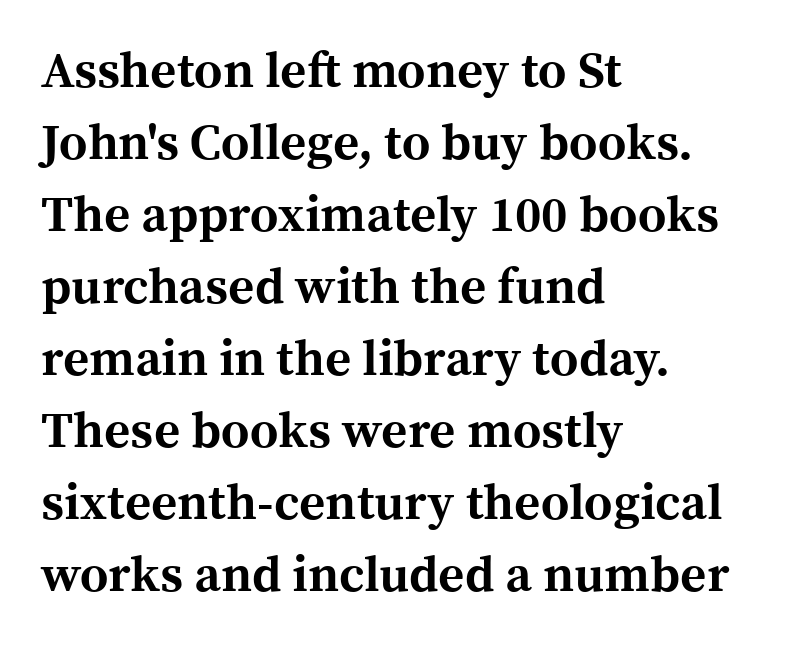
The image shows 50 px bold serif type, upright; set left-aligned, normal line spacing (1.44x), normal letter spacing, not underlined; a medium x-height.
